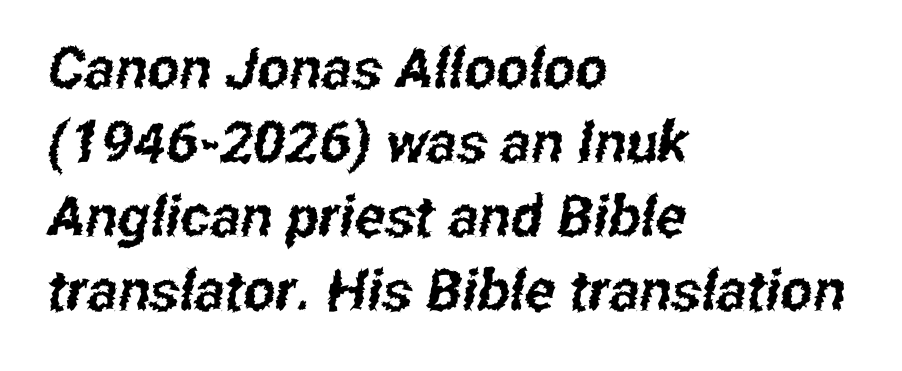
The image shows 57 px condensed sans-serif type; set left-aligned, normal line spacing (1.3x), normal letter spacing, not underlined; low stroke contrast and a medium x-height.
